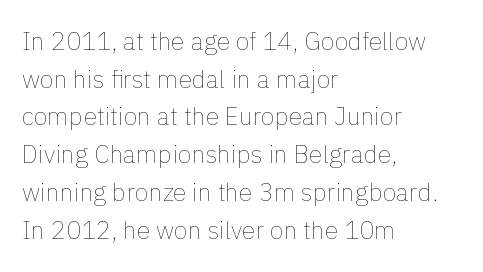
{"italic": "no", "bold": "no", "underline": "no", "align": "left", "line_spacing": "normal", "line_spacing_ratio": 1.51, "letter_spacing": "normal", "letter_spacing_em": 0.0, "glyph_px": 25}
